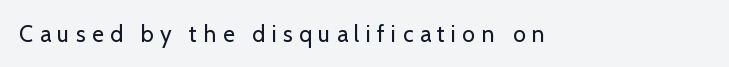
Characters follow at a spacing far wider than the type designer built in. The glyphs are unaccompanied by any horizontal stroke below them. The type sits square on the baseline with zero lean. The font is comparable to plain body text, perhaps lighter.
